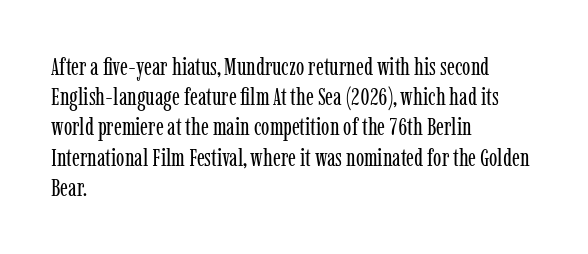
{"italic": "no", "bold": "no", "underline": "no", "align": "left", "line_spacing_ratio": 1.21, "letter_spacing": "normal", "letter_spacing_em": 0.0, "glyph_px": 25}
